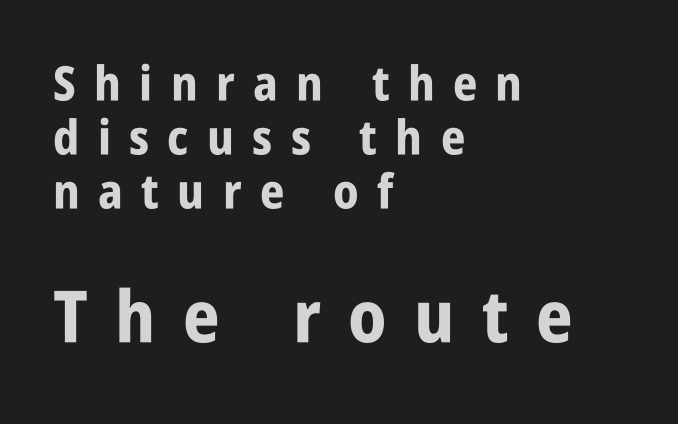
Q: Is the text bold? A: Yes.
Q: Is the text italic (slanted)? A: No, it is upright.
Q: Is the typeface a serif or a sans-serif typeface? A: Sans-serif.
Q: Is the text underlined? A: No.
Q: How is the paragraph aligned? A: Left-aligned.
Q: Is the spacing between letters normal or unusually wide? A: Unusually wide.
Q: Is the spacing between lines tight, normal or loose? A: Tight.
Q: Which block of text is set in a larger size, the first (top) or the second (bottom)? A: The second (bottom) one.
Q: Width (condensed, normal, or wide)? A: Condensed.
Q: Stroke contrast? A: Low.
Q: x-height? A: Large.
Q: Monospaced? A: No.
